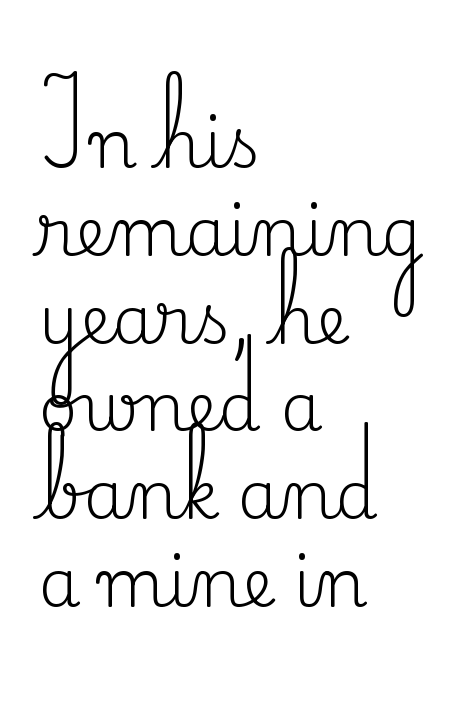
The image shows 67 px regular-weight serif type, upright; set left-aligned, normal line spacing (1.31x), normal letter spacing, not underlined; medium stroke contrast and a small x-height.
